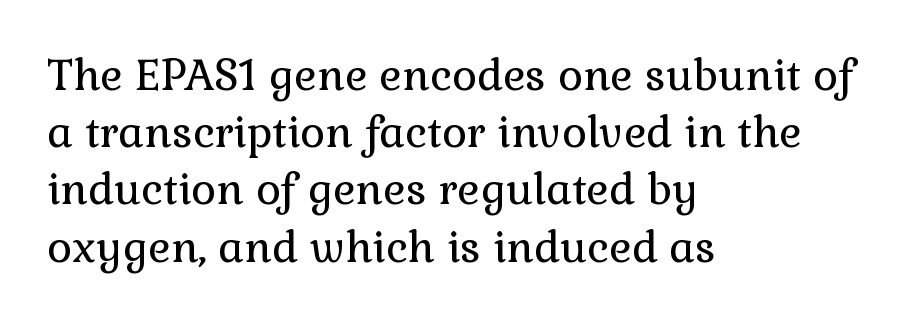
Q: Is the text bold? A: No.
Q: Is the text italic (slanted)? A: No, it is upright.
Q: Is the typeface a serif or a sans-serif typeface? A: Serif.
Q: Is the text underlined? A: No.
Q: How is the paragraph aligned? A: Left-aligned.
Q: Is the spacing between letters normal or unusually wide? A: Normal.
Q: Is the spacing between lines tight, normal or loose? A: Normal.
Q: Width (condensed, normal, or wide)? A: Normal.
Q: Stroke contrast? A: Low.
Q: x-height? A: Medium.
Q: Monospaced? A: No.
